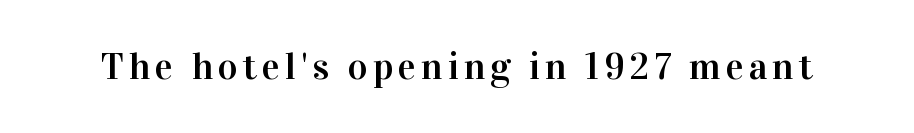
The image shows 38 px serif type, upright; set not underlined; high stroke contrast and a medium x-height.
